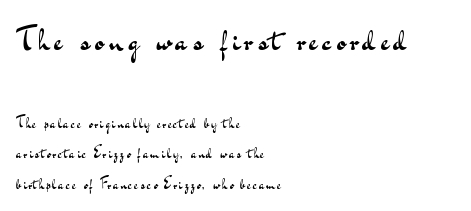
The image shows 32 px regular-weight, wide sans-serif type; set left-aligned, loose line spacing (2.19x), not underlined; the first (top) block is 2.29x larger; medium stroke contrast and a small x-height.
